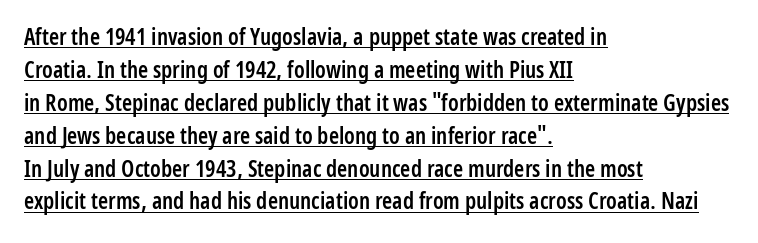
Upright lettering throughout. This sample uses plain, unmodified letter spacing. Leftover space on each line is placed entirely after the last word. Notice the strokes are somewhat thickened but not fully heavy: this is a semibold. What's the leading like? Ordinary, nothing unusual.
